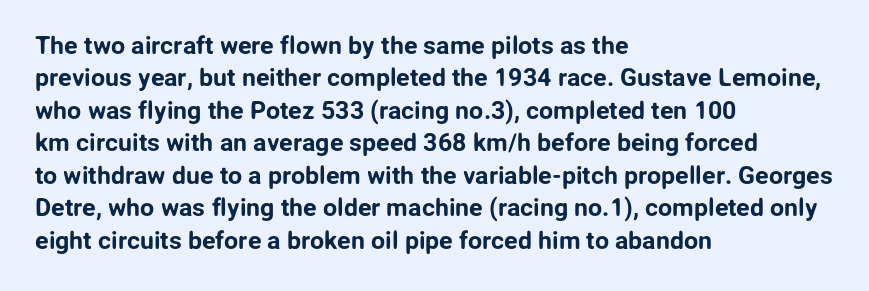
Is there much room between lines? A standard amount, neither cramped nor airy. The passage shown is not underscored anywhere. Visually the block forms a straight wall on the left and a jagged coastline on the right. The lettering holds an erect, upright posture throughout. This rendering leaves character spacing at its baseline value.
